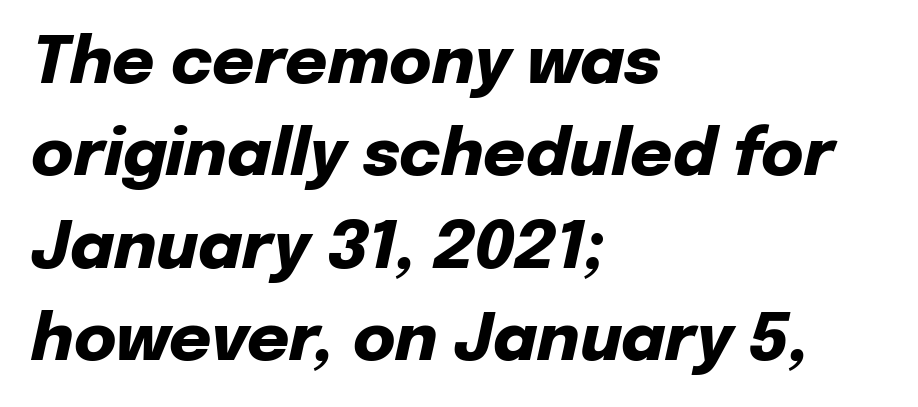
The image shows 65 px heavy type, italic (leaning right); set left-aligned, normal line spacing (1.42x), normal letter spacing, not underlined; low stroke contrast and a medium x-height.
